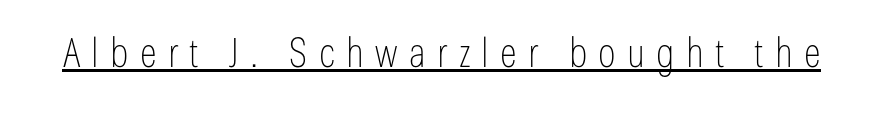
Q: Is the text bold? A: No.
Q: Is the text italic (slanted)? A: No, it is upright.
Q: Is the typeface a serif or a sans-serif typeface? A: Sans-serif.
Q: Is the text underlined? A: Yes.
Q: Is the spacing between letters normal or unusually wide? A: Unusually wide.
Q: Width (condensed, normal, or wide)? A: Condensed.
Q: Stroke contrast? A: Low.
Q: x-height? A: Medium.
Q: Monospaced? A: No.
